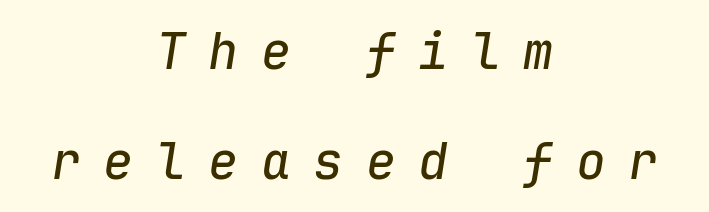
Q: Is the text italic (slanted)? A: Yes, it leans right by about 9 degrees.
Q: Is the text underlined? A: No.
Q: How is the paragraph aligned? A: Centered.
Q: Is the spacing between letters normal or unusually wide? A: Unusually wide.
Q: Is the spacing between lines tight, normal or loose? A: Loose.
Q: Width (condensed, normal, or wide)? A: Normal.
Q: Stroke contrast? A: Low.
Q: x-height? A: Medium.
Q: Monospaced? A: Yes.
